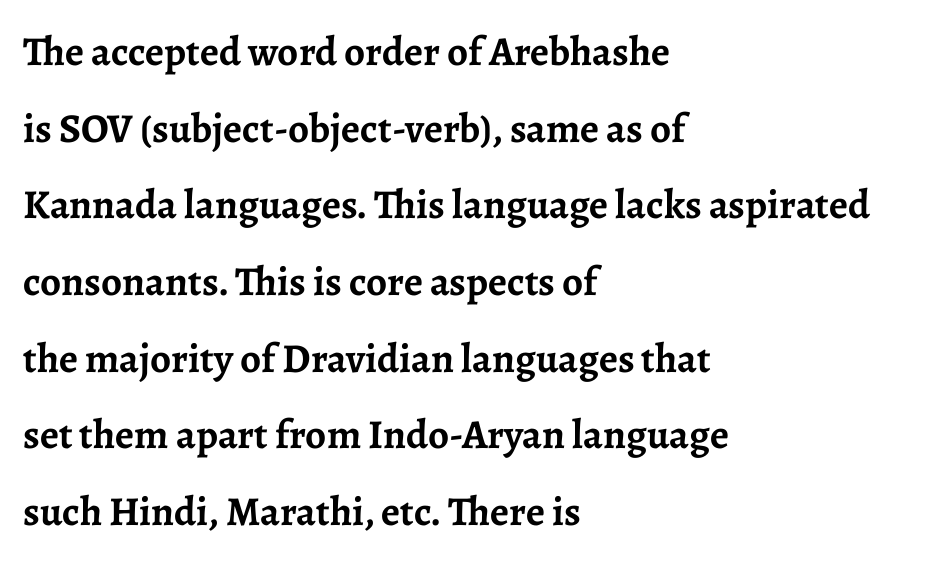
{"serif": "yes", "italic": "no", "bold": "yes", "weight": "semibold", "width": "normal", "stroke_contrast": "low", "x_height": "medium", "monospaced": "no", "underline": "no", "align": "left", "line_spacing_ratio": 1.87, "letter_spacing": "normal", "letter_spacing_em": 0.0, "glyph_px": 41}
